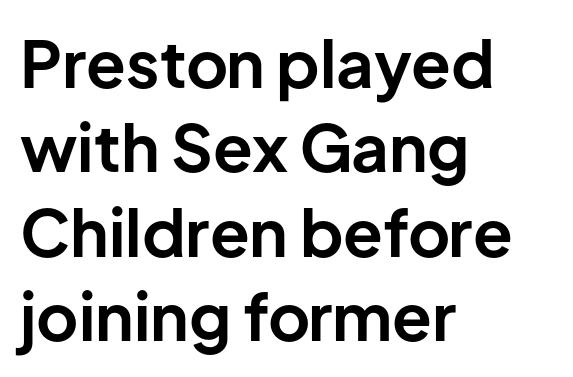
{"serif": "no", "italic": "no", "bold": "yes", "weight": "bold", "width": "normal", "stroke_contrast": "low", "x_height": "medium", "monospaced": "no", "underline": "no", "align": "left", "line_spacing": "normal", "line_spacing_ratio": 1.3, "letter_spacing": "normal", "letter_spacing_em": 0.0, "glyph_px": 65}
